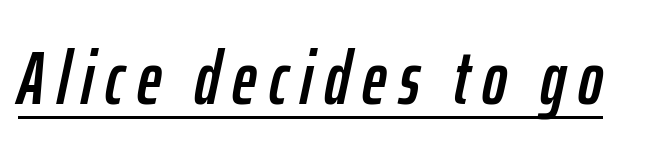
The image shows 75 px condensed type, italic (leaning right); set underlined; low stroke contrast and a medium x-height.
